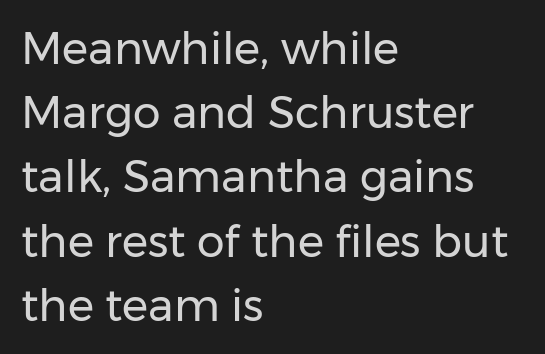
Q: Is the text bold? A: No.
Q: Is the text italic (slanted)? A: No, it is upright.
Q: Is the typeface a serif or a sans-serif typeface? A: Sans-serif.
Q: Is the text underlined? A: No.
Q: How is the paragraph aligned? A: Left-aligned.
Q: Is the spacing between letters normal or unusually wide? A: Normal.
Q: Is the spacing between lines tight, normal or loose? A: Normal.
Q: Width (condensed, normal, or wide)? A: Normal.
Q: Stroke contrast? A: Low.
Q: x-height? A: Medium.
Q: Monospaced? A: No.
